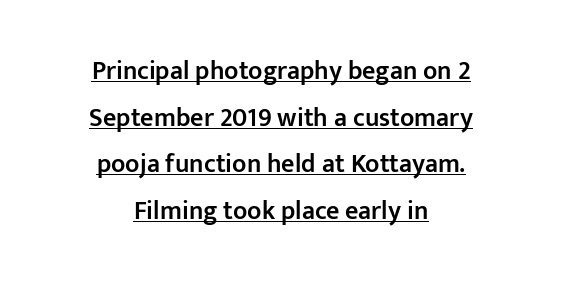
{"italic": "no", "bold": "semi", "underline": "yes", "align": "center", "line_spacing_ratio": 1.79, "letter_spacing": "normal", "letter_spacing_em": 0.0, "glyph_px": 26}
